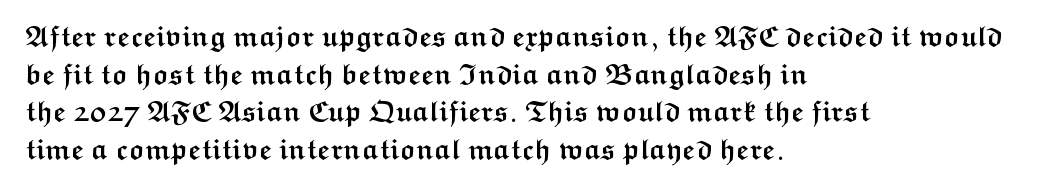
The image shows 28 px semibold, wide sans-serif type, upright; set left-aligned, normal line spacing (1.34x), normal letter spacing, not underlined; medium stroke contrast and a medium x-height.
